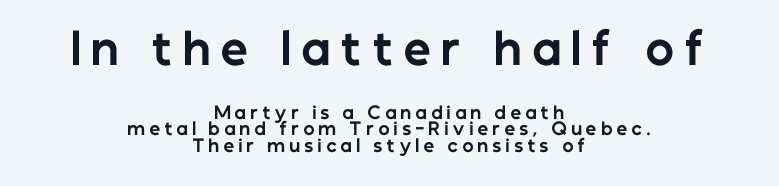
Q: Is the text bold? A: Yes.
Q: Is the text italic (slanted)? A: No, it is upright.
Q: Is the typeface a serif or a sans-serif typeface? A: Sans-serif.
Q: Is the text underlined? A: No.
Q: How is the paragraph aligned? A: Centered.
Q: Is the spacing between letters normal or unusually wide? A: Unusually wide.
Q: Is the spacing between lines tight, normal or loose? A: Tight.
Q: Which block of text is set in a larger size, the first (top) or the second (bottom)? A: The first (top) one.
Q: Width (condensed, normal, or wide)? A: Normal.
Q: Stroke contrast? A: Low.
Q: x-height? A: Medium.
Q: Monospaced? A: No.
